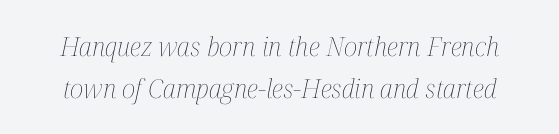
Q: Is the text bold? A: No.
Q: Is the text italic (slanted)? A: Yes, it leans right by about 12 degrees.
Q: Is the text underlined? A: No.
Q: Is the spacing between letters normal or unusually wide? A: Normal.
Q: Is the spacing between lines tight, normal or loose? A: Normal.
